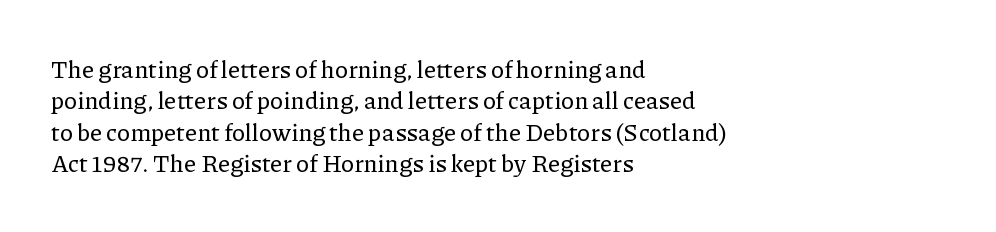
{"italic": "no", "underline": "no", "align": "left", "line_spacing": "normal", "line_spacing_ratio": 1.31, "letter_spacing": "normal", "letter_spacing_em": 0.0, "glyph_px": 24}
